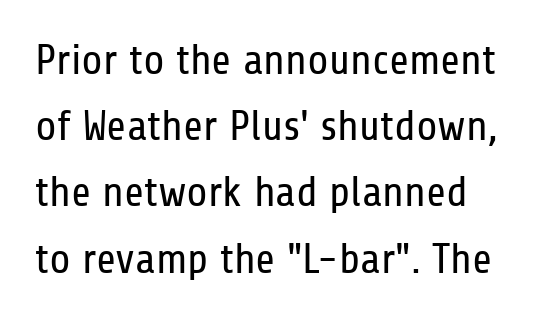
{"serif": "no", "italic": "no", "bold": "no", "weight": "regular", "width": "condensed", "stroke_contrast": "low", "x_height": "medium", "monospaced": "no", "underline": "no", "line_spacing": "normal", "line_spacing_ratio": 1.54, "letter_spacing": "normal", "letter_spacing_em": 0.0, "glyph_px": 43}
